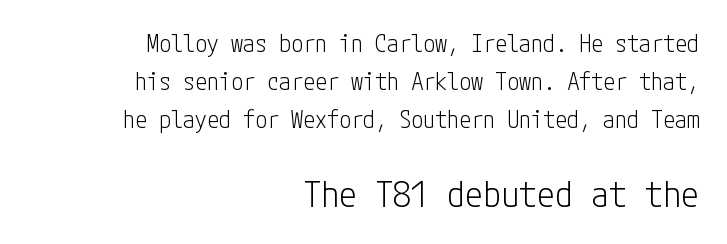
Q: Is the text bold? A: No.
Q: Is the text italic (slanted)? A: No, it is upright.
Q: Is the typeface a serif or a sans-serif typeface? A: Sans-serif.
Q: Is the text underlined? A: No.
Q: How is the paragraph aligned? A: Right-aligned.
Q: Is the spacing between letters normal or unusually wide? A: Normal.
Q: Is the spacing between lines tight, normal or loose? A: Normal.
Q: Which block of text is set in a larger size, the first (top) or the second (bottom)? A: The second (bottom) one.
Q: Width (condensed, normal, or wide)? A: Condensed.
Q: Stroke contrast? A: Low.
Q: x-height? A: Medium.
